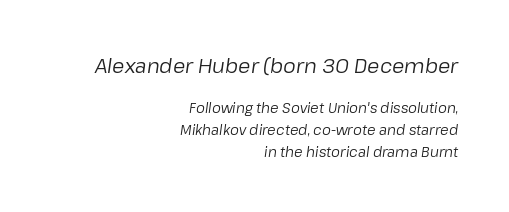
Q: Is the text bold? A: No.
Q: Is the text italic (slanted)? A: Yes, it leans right by about 8 degrees.
Q: Is the text underlined? A: No.
Q: How is the paragraph aligned? A: Right-aligned.
Q: Is the spacing between letters normal or unusually wide? A: Normal.
Q: Is the spacing between lines tight, normal or loose? A: Normal.
Q: Which block of text is set in a larger size, the first (top) or the second (bottom)? A: The first (top) one.
